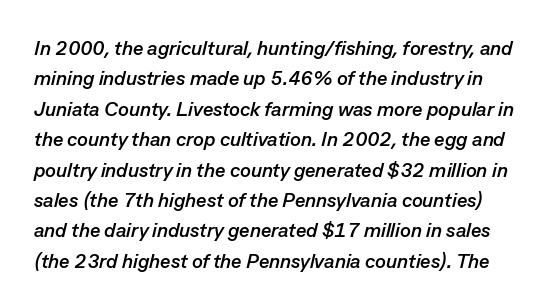
Q: Is the text bold? A: Yes.
Q: Is the text italic (slanted)? A: Yes, it leans right by about 13 degrees.
Q: Is the text underlined? A: No.
Q: Is the spacing between letters normal or unusually wide? A: Normal.
Q: Is the spacing between lines tight, normal or loose? A: Normal.
